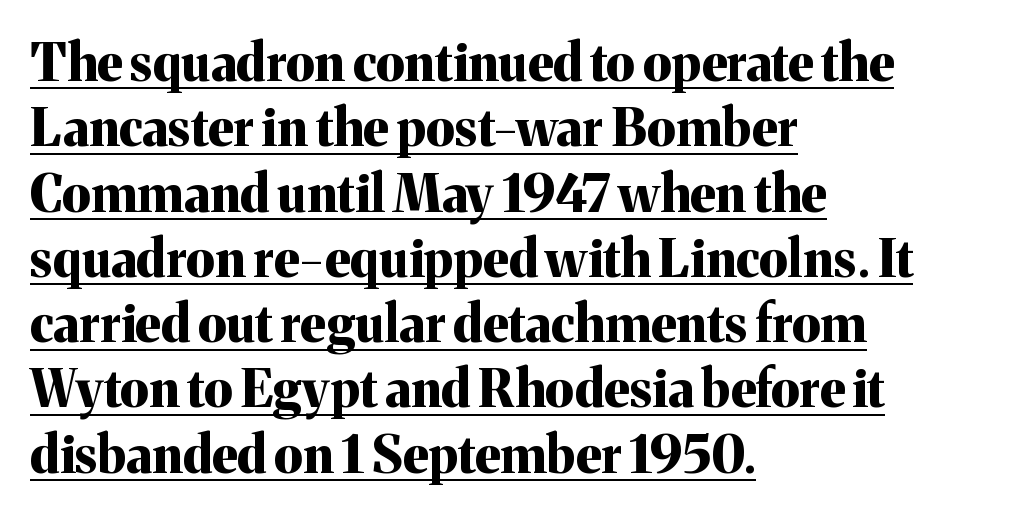
Varying glyph widths throughout — classic text-font behaviour. The axis of the letterforms is exactly vertical. Is there an underline? Yes — a line sits under the letters. These lines are composed in type with serifs. The line texture is even and compact thanks to regular tracking. Typeset ragged right — the left edge is the straight one.
